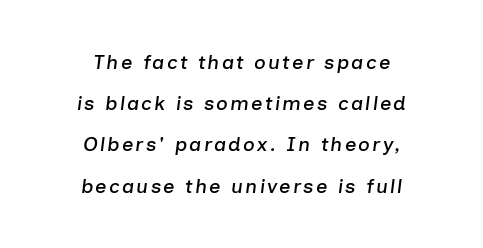
Q: Is the text italic (slanted)? A: Yes, it leans right by about 7 degrees.
Q: Is the text underlined? A: No.
Q: How is the paragraph aligned? A: Centered.
Q: Is the spacing between lines tight, normal or loose? A: Loose.
